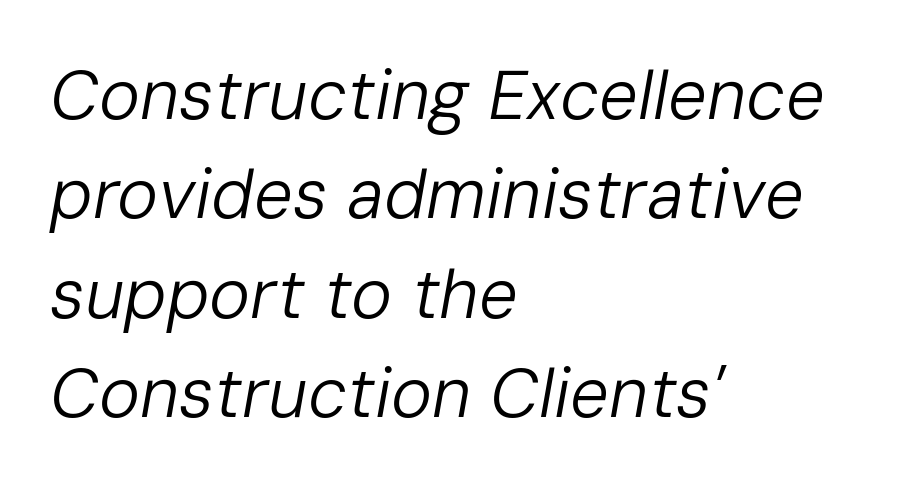
Q: Is the text bold? A: No.
Q: Is the text italic (slanted)? A: Yes, it leans right by about 10 degrees.
Q: Is the text underlined? A: No.
Q: How is the paragraph aligned? A: Left-aligned.
Q: Is the spacing between letters normal or unusually wide? A: Normal.
Q: Is the spacing between lines tight, normal or loose? A: Normal.
Q: Width (condensed, normal, or wide)? A: Normal.
Q: Stroke contrast? A: Low.
Q: x-height? A: Medium.
Q: Monospaced? A: No.
